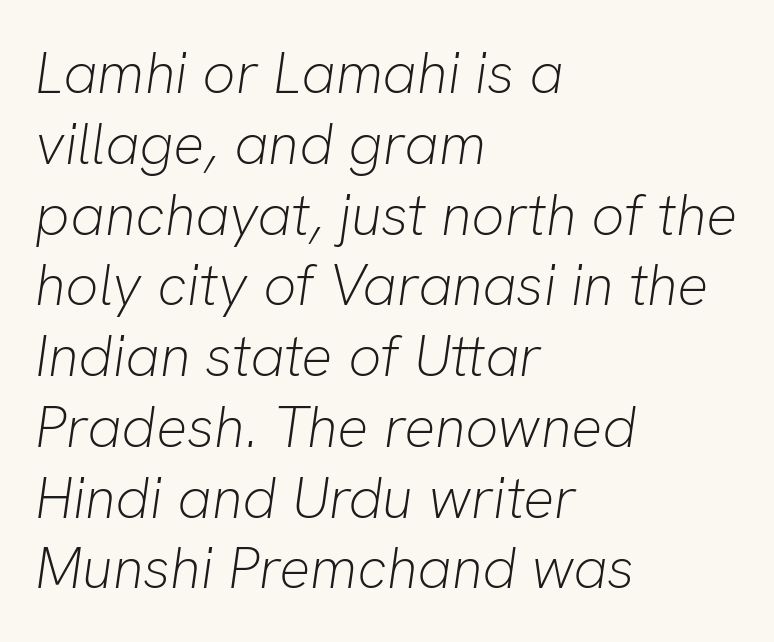
Q: Is the text bold? A: No.
Q: Is the text italic (slanted)? A: Yes, it leans right by about 8 degrees.
Q: Is the text underlined? A: No.
Q: How is the paragraph aligned? A: Left-aligned.
Q: Is the spacing between letters normal or unusually wide? A: Normal.
Q: Width (condensed, normal, or wide)? A: Normal.
Q: Stroke contrast? A: Low.
Q: x-height? A: Medium.
Q: Monospaced? A: No.
